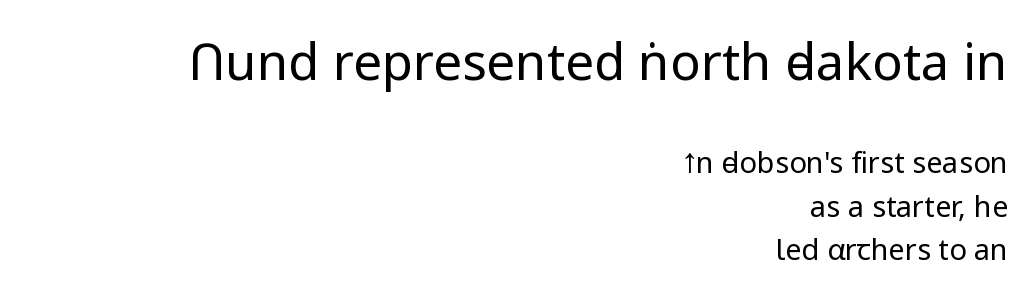
Q: Is the text bold? A: No.
Q: Is the text italic (slanted)? A: No, it is upright.
Q: Is the typeface a serif or a sans-serif typeface? A: Sans-serif.
Q: Is the text underlined? A: No.
Q: How is the paragraph aligned? A: Right-aligned.
Q: Is the spacing between letters normal or unusually wide? A: Normal.
Q: Is the spacing between lines tight, normal or loose? A: Normal.
Q: Which block of text is set in a larger size, the first (top) or the second (bottom)? A: The first (top) one.
Q: Width (condensed, normal, or wide)? A: Normal.
Q: Stroke contrast? A: Low.
Q: x-height? A: Medium.
Q: Monospaced? A: No.
